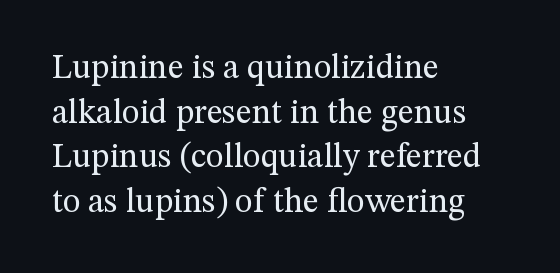
{"serif": "yes", "italic": "no", "bold": "no", "weight": "regular", "width": "normal", "stroke_contrast": "medium", "x_height": "medium", "monospaced": "no", "underline": "no", "align": "left", "line_spacing": "normal", "line_spacing_ratio": 1.31, "letter_spacing": "normal", "letter_spacing_em": 0.0, "glyph_px": 34}
